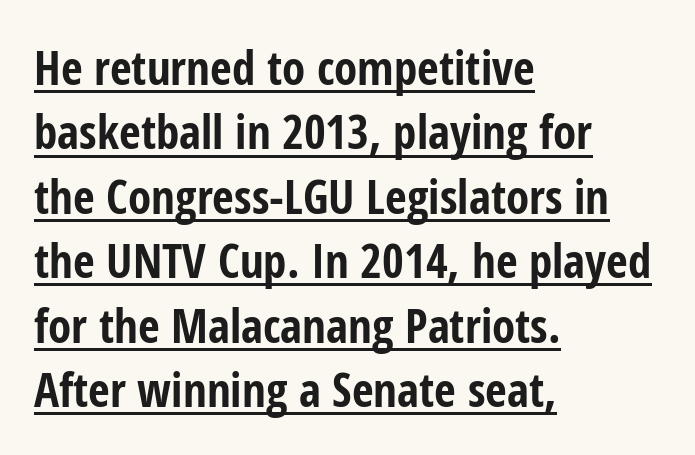
The typography opts for an upright posture over an oblique one. Students, note that the glyphs here touch the page at normal intervals. The passage is arranged the way most books set body copy — flush left. This block has exactly the height ordinary leading produces. How heavy is the stroke? Heavy — this is a bold. Serif or sans? Sans — the stroke terminals are bare.
